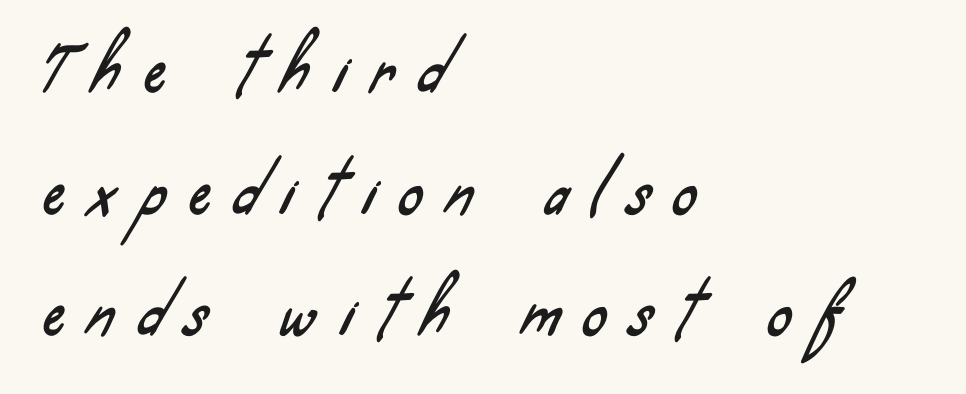
The image shows 59 px condensed sans-serif type; set left-aligned, loose line spacing (2.06x), unusually wide letter spacing (+0.41 em), not underlined; low stroke contrast and a small x-height.
